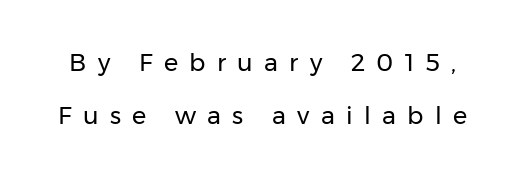
Q: Is the text bold? A: No.
Q: Is the text italic (slanted)? A: No, it is upright.
Q: Is the text underlined? A: No.
Q: Is the spacing between letters normal or unusually wide? A: Unusually wide.
Q: Is the spacing between lines tight, normal or loose? A: Loose.
